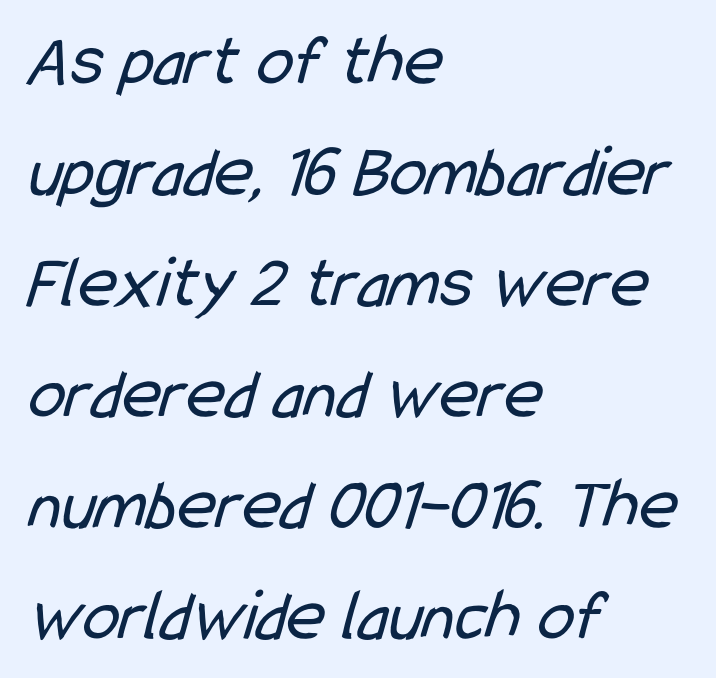
{"serif": "no", "bold": "no", "weight": "regular", "width": "condensed", "stroke_contrast": "low", "x_height": "medium", "monospaced": "no", "underline": "no", "align": "left", "line_spacing": "normal", "line_spacing_ratio": 1.5, "letter_spacing": "normal", "letter_spacing_em": 0.0, "glyph_px": 74}
